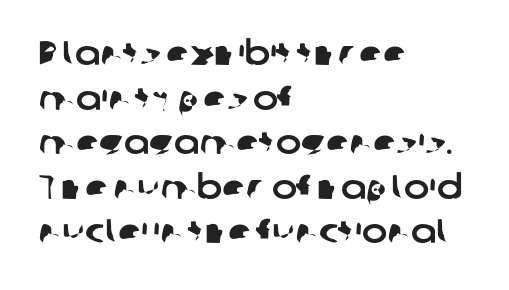
Q: Is the typeface a serif or a sans-serif typeface? A: Sans-serif.
Q: Is the text underlined? A: No.
Q: How is the paragraph aligned? A: Left-aligned.
Q: Is the spacing between letters normal or unusually wide? A: Normal.
Q: Is the spacing between lines tight, normal or loose? A: Normal.
Q: Width (condensed, normal, or wide)? A: Normal.
Q: Stroke contrast? A: Low.
Q: x-height? A: Medium.
Q: Monospaced? A: No.
